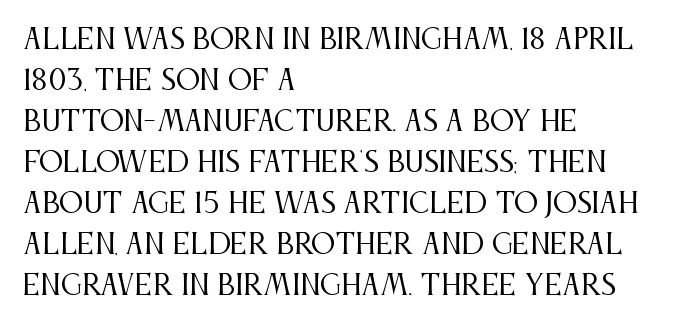
The image shows 27 px text type, upright; set left-aligned, normal line spacing (1.52x), normal letter spacing, not underlined.
